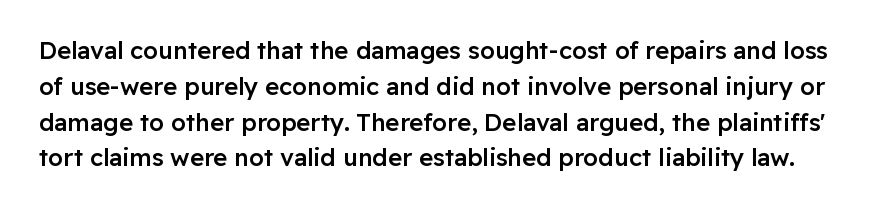
Q: Is the text bold? A: Semi-bold.
Q: Is the text italic (slanted)? A: No, it is upright.
Q: Is the text underlined? A: No.
Q: Is the spacing between letters normal or unusually wide? A: Normal.
Q: Is the spacing between lines tight, normal or loose? A: Normal.
